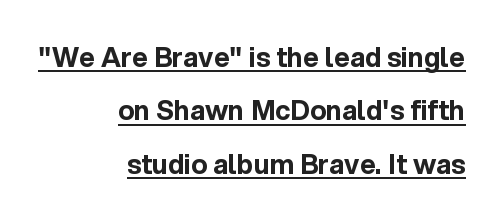
Q: Is the text bold? A: Yes.
Q: Is the text italic (slanted)? A: No, it is upright.
Q: Is the text underlined? A: Yes.
Q: How is the paragraph aligned? A: Right-aligned.
Q: Is the spacing between letters normal or unusually wide? A: Normal.
Q: Is the spacing between lines tight, normal or loose? A: Loose.
